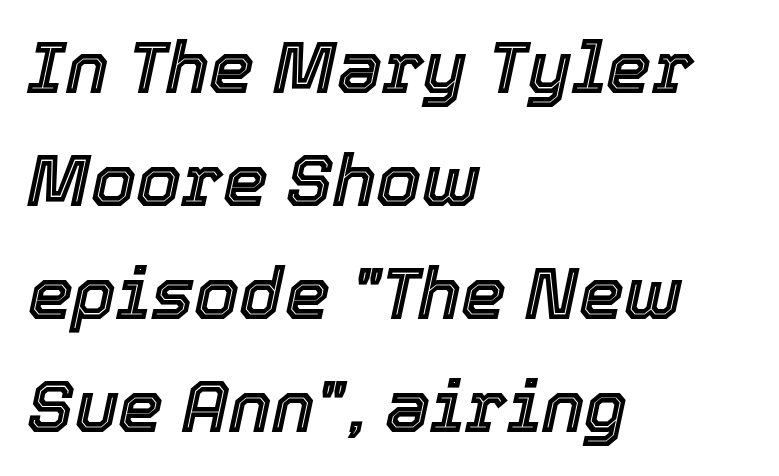
{"italic": "yes", "lean": "right", "slant_degrees": 12, "width": "normal", "x_height": "medium", "monospaced": "no", "underline": "no", "align": "left", "line_spacing": "normal", "line_spacing_ratio": 1.57, "letter_spacing": "normal", "letter_spacing_em": 0.0, "glyph_px": 72}
